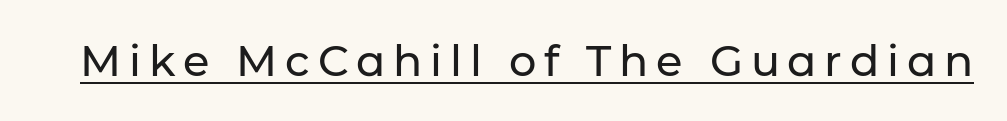
Every word sits above its own underline. Style check: upright. Examine the stroke ends and you'll find no serifs. Think of a printed novel: that variable character pitch is what you see here.
